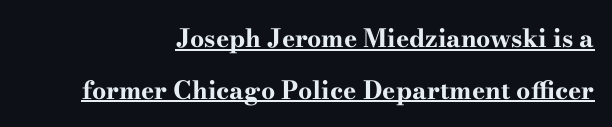
{"italic": "no", "bold": "yes", "underline": "yes", "align": "right", "line_spacing": "loose", "line_spacing_ratio": 2.07, "letter_spacing": "normal", "letter_spacing_em": 0.0, "glyph_px": 25}
